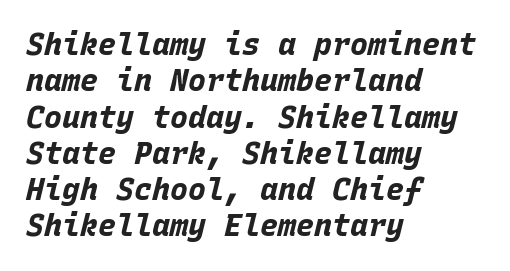
The characters look thick and weighty, a clear bold. Unmarked baselines from the first word to the last. Visually the block forms a straight wall on the left and a jagged coastline on the right. An italicized treatment has been applied to the whole sample.
